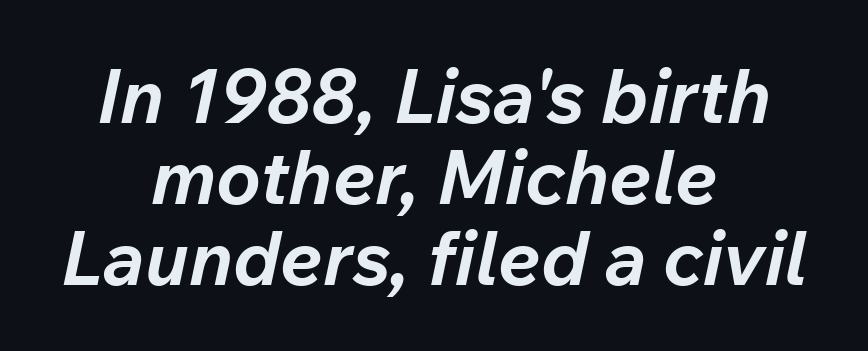
The image shows 75 px bold type, italic (leaning right); set centered, tight line spacing (1.08x), normal letter spacing, not underlined; low stroke contrast and a medium x-height.
